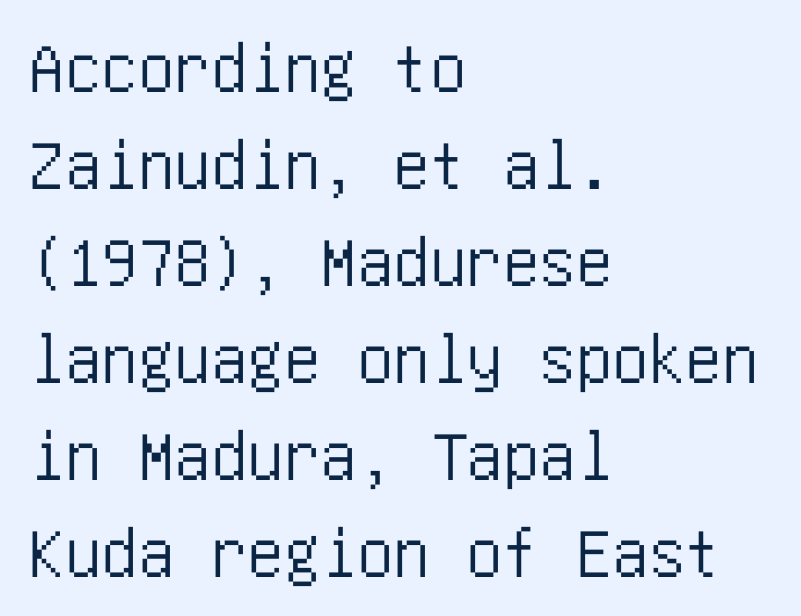
The image shows 73 px condensed sans-serif type, upright; set left-aligned, normal line spacing (1.33x), normal letter spacing, not underlined; low stroke contrast and a large x-height.
